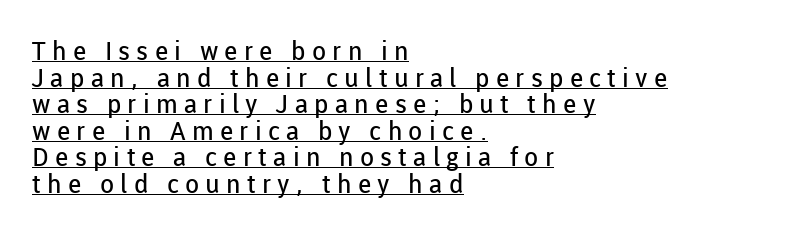
The image shows 26 px text type, upright; set left-aligned, tight line spacing (1.02x), unusually wide letter spacing (+0.24 em), underlined.
